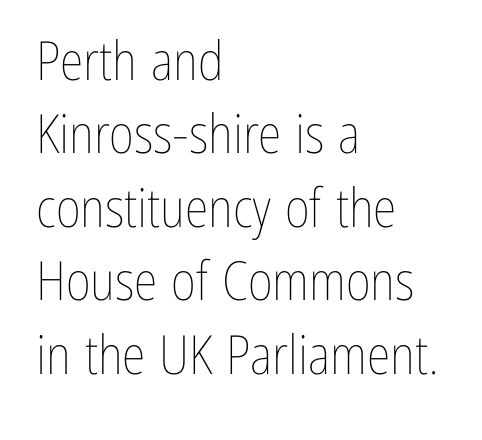
Q: Is the text bold? A: No.
Q: Is the text italic (slanted)? A: No, it is upright.
Q: Is the text underlined? A: No.
Q: How is the paragraph aligned? A: Left-aligned.
Q: Is the spacing between letters normal or unusually wide? A: Normal.
Q: Is the spacing between lines tight, normal or loose? A: Normal.
Q: Width (condensed, normal, or wide)? A: Condensed.
Q: Stroke contrast? A: Low.
Q: x-height? A: Medium.
Q: Monospaced? A: No.
